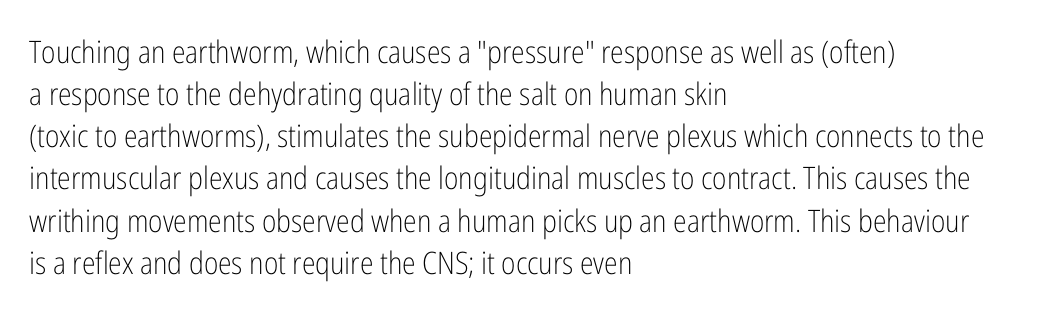
{"serif": "no", "italic": "no", "bold": "no", "weight": "light", "width": "condensed", "stroke_contrast": "low", "x_height": "medium", "monospaced": "no", "underline": "no", "align": "left", "line_spacing": "normal", "line_spacing_ratio": 1.36, "letter_spacing": "normal", "letter_spacing_em": 0.0, "glyph_px": 31}
